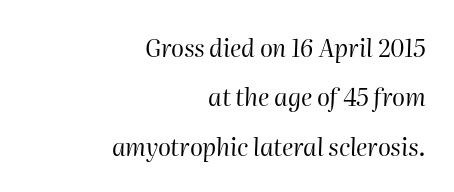
{"italic": "yes", "lean": "right", "slant_degrees": 2, "bold": "no", "underline": "no", "align": "right", "line_spacing": "loose", "line_spacing_ratio": 2.06, "letter_spacing": "normal", "letter_spacing_em": 0.0, "glyph_px": 24}
